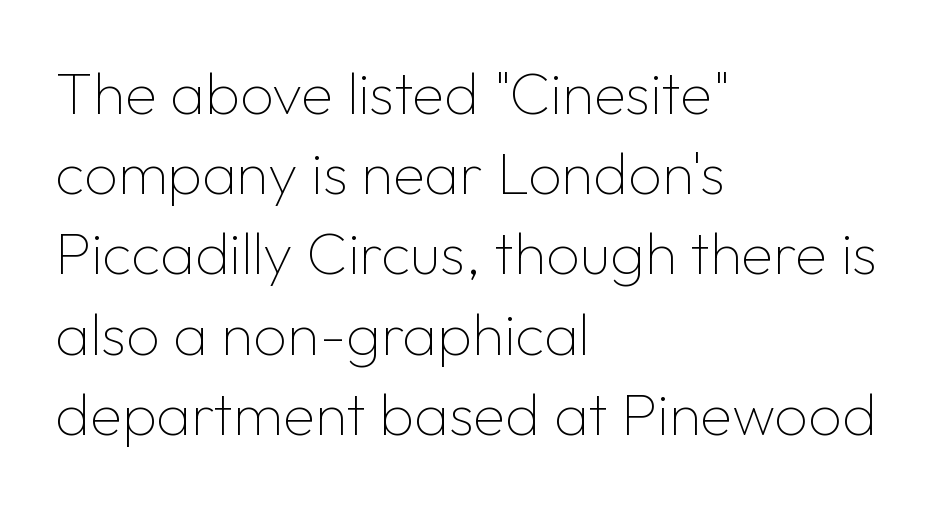
Q: Is the text bold? A: No.
Q: Is the text italic (slanted)? A: No, it is upright.
Q: Is the typeface a serif or a sans-serif typeface? A: Sans-serif.
Q: Is the text underlined? A: No.
Q: How is the paragraph aligned? A: Left-aligned.
Q: Is the spacing between letters normal or unusually wide? A: Normal.
Q: Is the spacing between lines tight, normal or loose? A: Normal.
Q: Width (condensed, normal, or wide)? A: Normal.
Q: Stroke contrast? A: Low.
Q: x-height? A: Medium.
Q: Monospaced? A: No.
